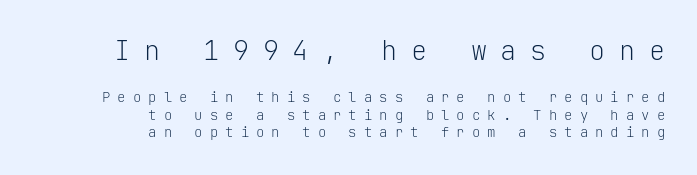
{"italic": "no", "bold": "no", "underline": "no", "align": "right", "line_spacing": "normal", "line_spacing_ratio": 1.25, "letter_spacing": "wide", "letter_spacing_em": 0.5, "larger_block": "first", "size_ratio": 1.93, "glyph_px": 27}
